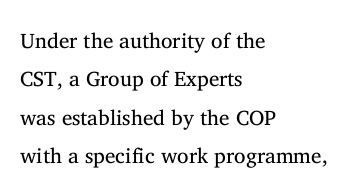
The image shows 21 px text type, upright; set left-aligned, line spacing 1.83x, normal letter spacing, not underlined.
